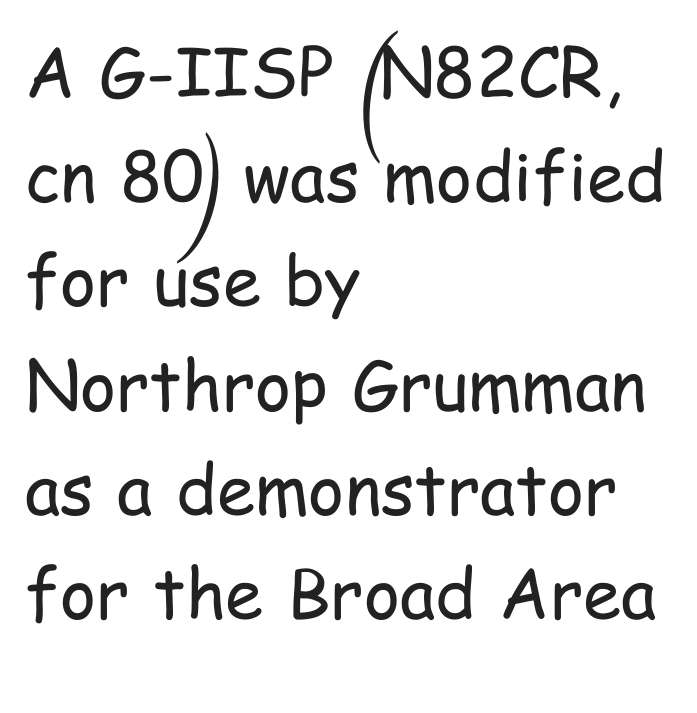
{"serif": "no", "italic": "no", "bold": "no", "weight": "regular", "width": "condensed", "stroke_contrast": "low", "x_height": "medium", "monospaced": "no", "underline": "no", "align": "left", "line_spacing": "normal", "line_spacing_ratio": 1.51, "letter_spacing": "normal", "letter_spacing_em": 0.0, "glyph_px": 69}
